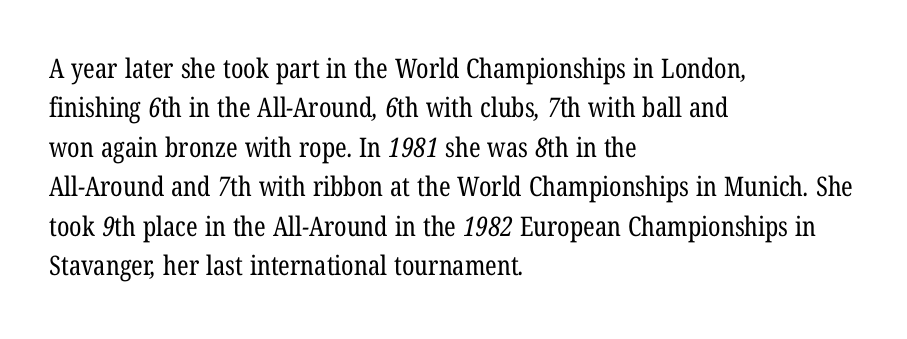
Q: Is the text bold? A: No.
Q: Is the text underlined? A: No.
Q: How is the paragraph aligned? A: Left-aligned.
Q: Is the spacing between letters normal or unusually wide? A: Normal.
Q: Is the spacing between lines tight, normal or loose? A: Normal.
